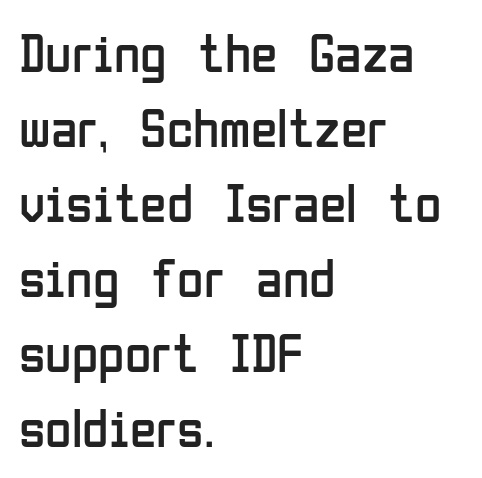
The passage shown is typed in a proportional face where columns would drift. Italic? Not at all — the glyphs are vertical. These lines stack with their left ends in a neat column. What kind of face is this? One without serifs — a sans. Between one letter and the next there's only the usual sliver of space. The designer left line spacing at the default.
